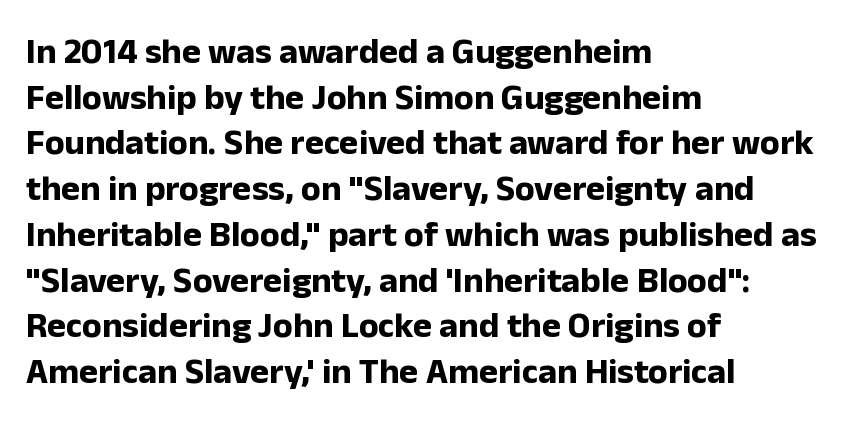
{"serif": "no", "italic": "no", "bold": "yes", "weight": "bold", "width": "normal", "stroke_contrast": "low", "x_height": "medium", "monospaced": "no", "underline": "no", "align": "left", "line_spacing": "normal", "line_spacing_ratio": 1.27, "letter_spacing": "normal", "letter_spacing_em": 0.0, "glyph_px": 36}
